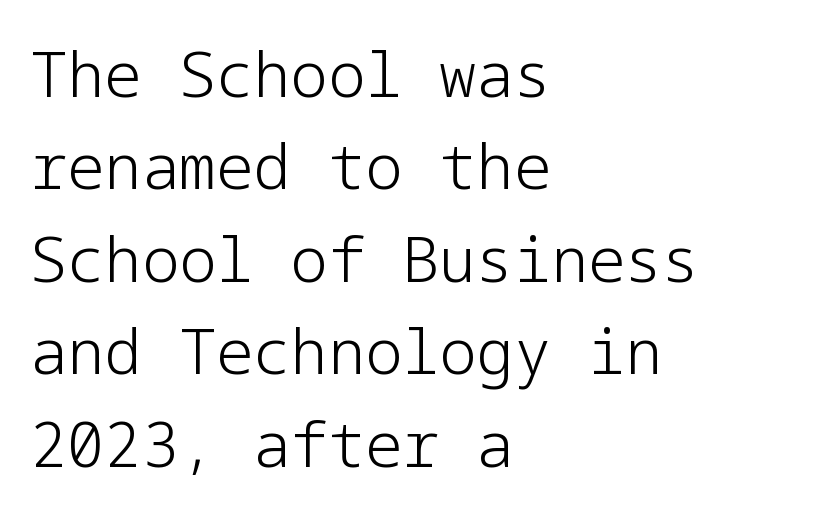
Vertical spacing — default. Caption: multi-line text, flush left, ragged right. Classification — sans serif. A clean baseline with only descenders dipping below it.
